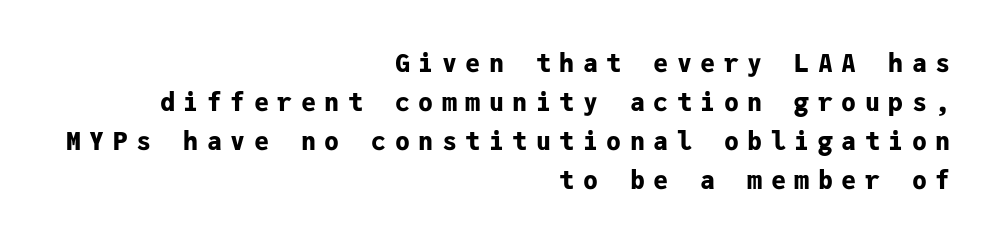
The line-height multiplier appears to be the usual default. Visually the block forms a straight wall on the right and a jagged coastline on the left. Bare-footed words on every line. You could only call the tracking loose — the letters float apart.
